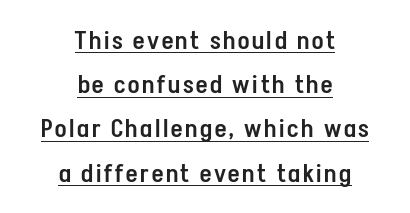
The glyphs have the mass of a demibold cut, below bold. Both edges are ragged and mirror each other, which tells us the setting is centered. A typographer would call this underscored text. Rendered with straight, roman letterforms.
